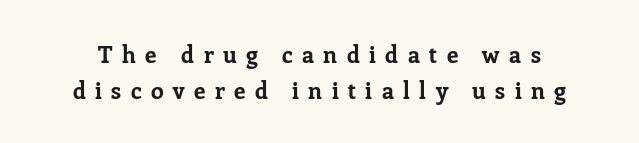
The image shows 23 px bold type, upright; set normal line spacing (1.55x), unusually wide letter spacing (+0.41 em), not underlined.
